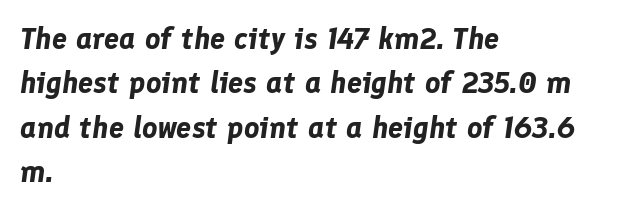
{"italic": "yes", "lean": "right", "slant_degrees": 8, "bold": "yes", "weight": "bold", "width": "normal", "stroke_contrast": "low", "x_height": "medium", "monospaced": "no", "underline": "no", "align": "left", "line_spacing": "normal", "line_spacing_ratio": 1.48, "letter_spacing": "normal", "letter_spacing_em": 0.0, "glyph_px": 30}
